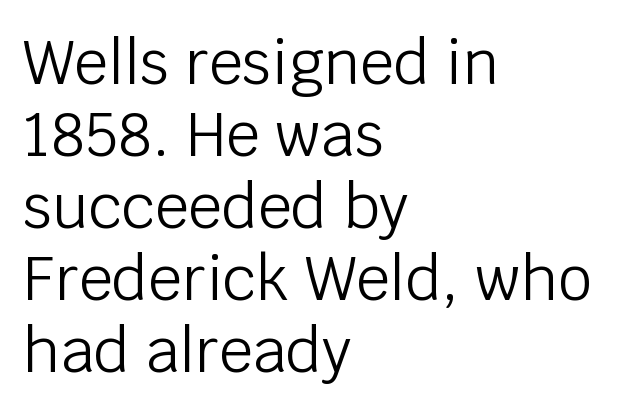
{"serif": "no", "italic": "no", "bold": "no", "weight": "light", "width": "normal", "stroke_contrast": "low", "x_height": "large", "monospaced": "no", "underline": "no", "align": "left", "line_spacing_ratio": 1.2, "letter_spacing": "normal", "letter_spacing_em": 0.0, "glyph_px": 60}
